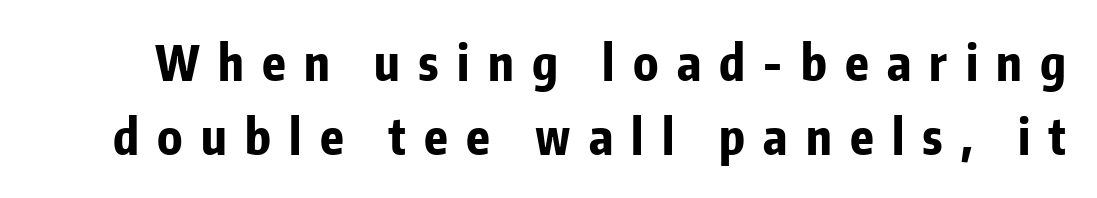
Q: Is the text bold? A: Yes.
Q: Is the text italic (slanted)? A: No, it is upright.
Q: Is the typeface a serif or a sans-serif typeface? A: Sans-serif.
Q: Is the text underlined? A: No.
Q: Is the spacing between letters normal or unusually wide? A: Unusually wide.
Q: Is the spacing between lines tight, normal or loose? A: Normal.
Q: Width (condensed, normal, or wide)? A: Condensed.
Q: Stroke contrast? A: Low.
Q: x-height? A: Medium.
Q: Monospaced? A: No.
